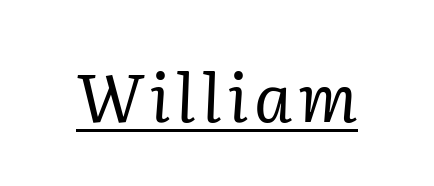
{"serif": "yes", "italic": "yes", "lean": "right", "slant_degrees": 2, "bold": "no", "weight": "regular", "width": "normal", "stroke_contrast": "low", "x_height": "medium", "monospaced": "no", "underline": "yes", "glyph_px": 67}
